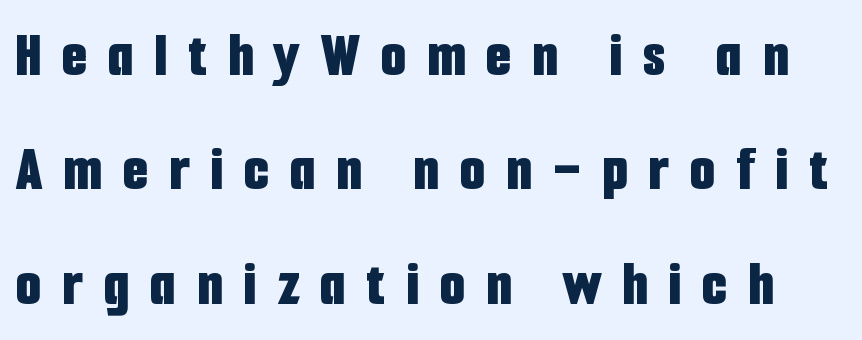
Q: Is the text bold? A: Yes.
Q: Is the text italic (slanted)? A: No, it is upright.
Q: Is the typeface a serif or a sans-serif typeface? A: Sans-serif.
Q: Is the text underlined? A: No.
Q: Is the spacing between letters normal or unusually wide? A: Unusually wide.
Q: Width (condensed, normal, or wide)? A: Condensed.
Q: Stroke contrast? A: Low.
Q: x-height? A: Medium.
Q: Monospaced? A: No.
